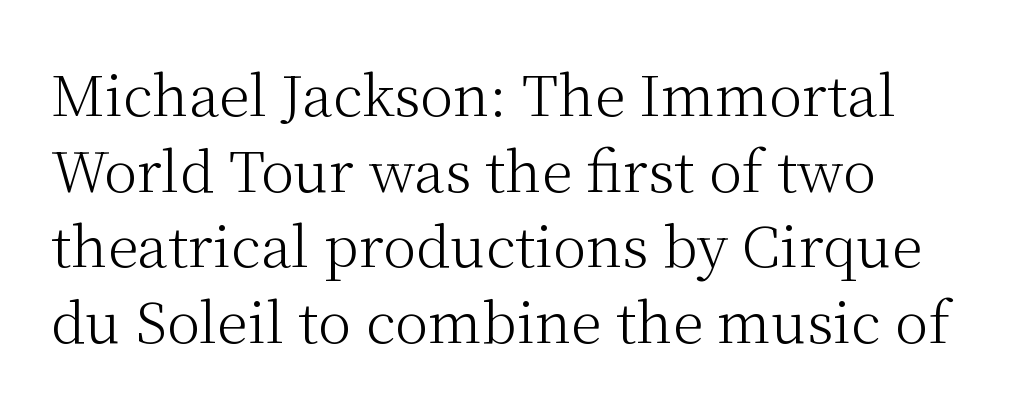
Q: Is the text bold? A: No.
Q: Is the text italic (slanted)? A: No, it is upright.
Q: Is the typeface a serif or a sans-serif typeface? A: Serif.
Q: Is the text underlined? A: No.
Q: How is the paragraph aligned? A: Left-aligned.
Q: Is the spacing between letters normal or unusually wide? A: Normal.
Q: Is the spacing between lines tight, normal or loose? A: Normal.
Q: Width (condensed, normal, or wide)? A: Normal.
Q: Stroke contrast? A: Medium.
Q: x-height? A: Medium.
Q: Monospaced? A: No.
